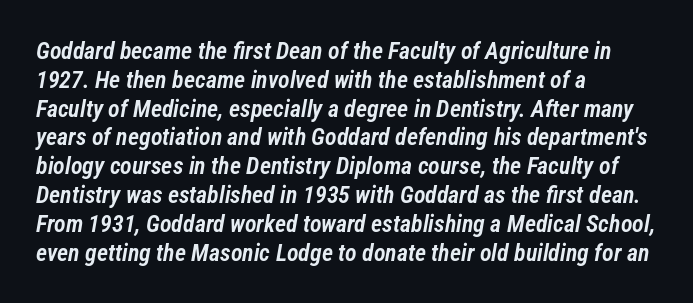
The image shows 24 px text type, italic (leaning right); set left-aligned, line spacing 1.2x, normal letter spacing, not underlined.
